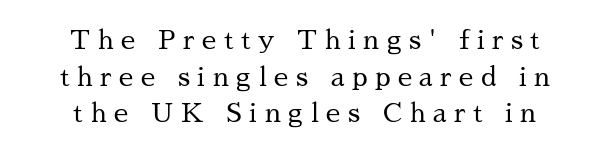
The image shows 26 px text type, upright; set centered, normal line spacing (1.41x), unusually wide letter spacing (+0.29 em), not underlined.
